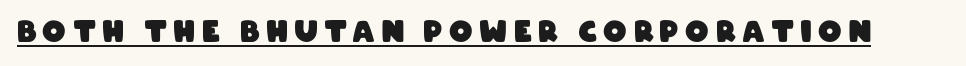
Q: Is the text bold? A: Yes.
Q: Is the typeface a serif or a sans-serif typeface? A: Sans-serif.
Q: Is the text underlined? A: Yes.
Q: Is the spacing between letters normal or unusually wide? A: Unusually wide.
Q: Width (condensed, normal, or wide)? A: Condensed.
Q: Stroke contrast? A: Low.
Q: x-height? A: Large.
Q: Monospaced? A: No.
